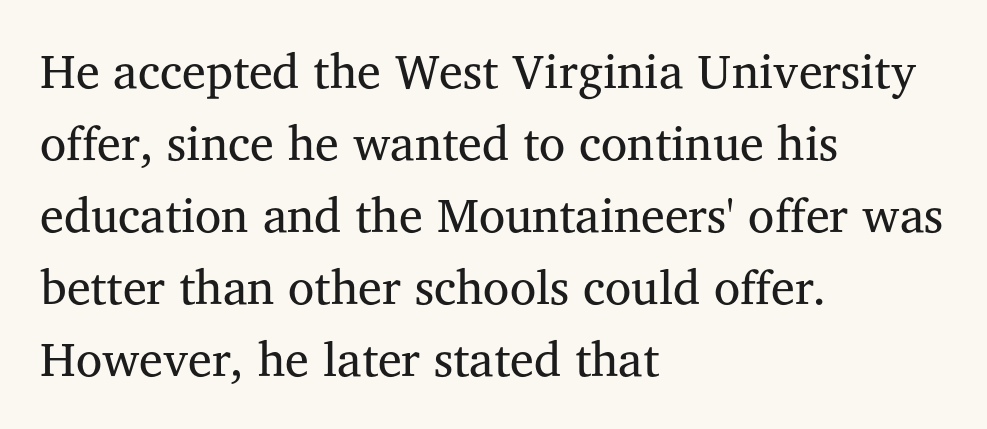
Style check: upright. A typesetter would call this proportional, since set widths differ per character. Words appear dense and cohesive because spacing is normal. Quick note: interline space is typical. Weight class: somewhere from thin through regular.
